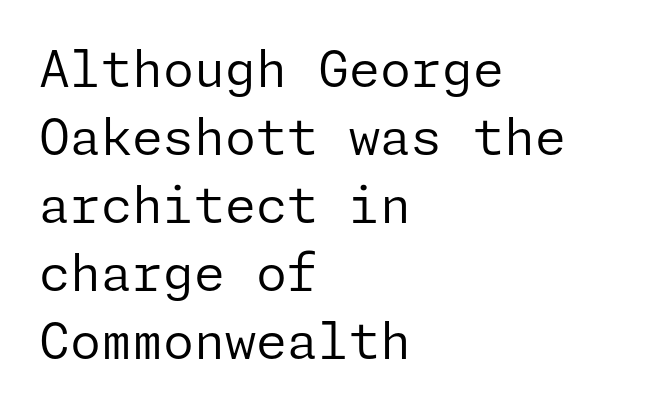
The image shows 50 px regular-weight sans-serif type, upright; set left-aligned, normal line spacing (1.36x), normal letter spacing, not underlined; low stroke contrast and a medium x-height.
